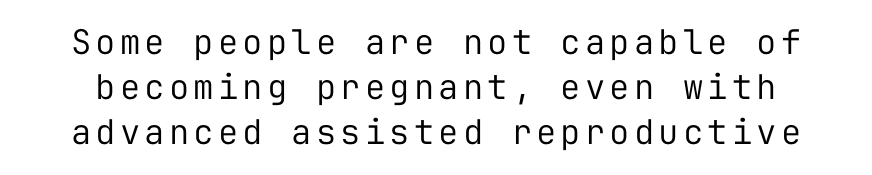
The leading is moderate, giving the passage an even texture. In terms of letterform style, serifs are entirely absent. Bare-footed words on every line. Spacing verdict: monospaced, one width for all characters. Letters have the restrained weight of plain body copy at most. The lettering stays uniformly vertical, giving the passage a roman look.
